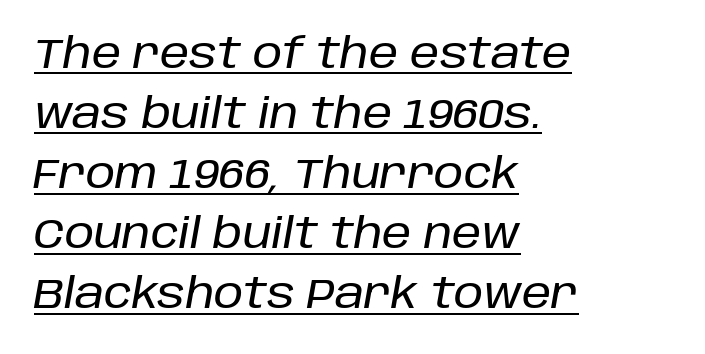
Q: Is the text italic (slanted)? A: Yes, it leans right by about 10 degrees.
Q: Is the text underlined? A: Yes.
Q: How is the paragraph aligned? A: Left-aligned.
Q: Is the spacing between letters normal or unusually wide? A: Normal.
Q: Is the spacing between lines tight, normal or loose? A: Normal.
Q: Width (condensed, normal, or wide)? A: Normal.
Q: Stroke contrast? A: Low.
Q: x-height? A: Large.
Q: Monospaced? A: No.
